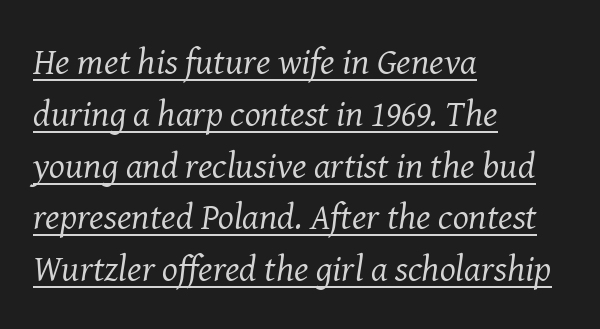
Q: Is the text bold? A: No.
Q: Is the text italic (slanted)? A: Yes, it leans right by about 8 degrees.
Q: Is the typeface a serif or a sans-serif typeface? A: Serif.
Q: Is the text underlined? A: Yes.
Q: How is the paragraph aligned? A: Left-aligned.
Q: Is the spacing between letters normal or unusually wide? A: Normal.
Q: Is the spacing between lines tight, normal or loose? A: Normal.
Q: Width (condensed, normal, or wide)? A: Normal.
Q: Stroke contrast? A: Medium.
Q: x-height? A: Medium.
Q: Monospaced? A: No.
